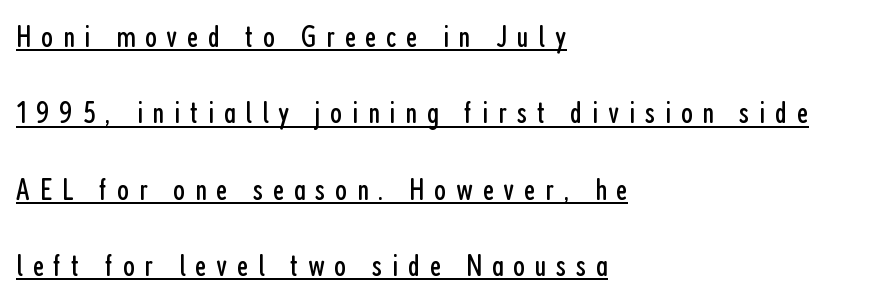
The image shows 31 px regular-weight, condensed sans-serif type, upright; set left-aligned, loose line spacing (2.46x), unusually wide letter spacing (+0.31 em), underlined; low stroke contrast and a medium x-height.
